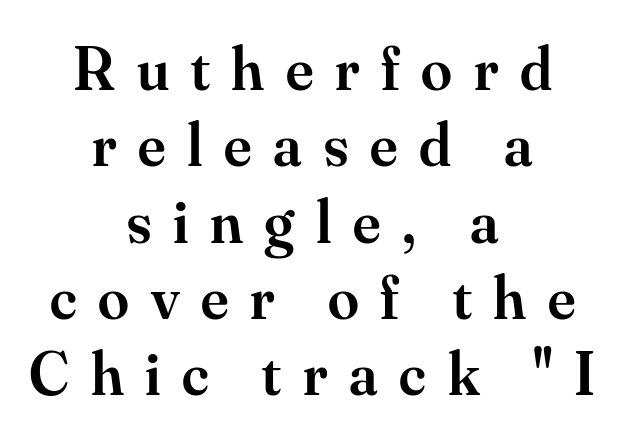
{"serif": "yes", "italic": "no", "bold": "semi", "weight": "semibold", "width": "normal", "stroke_contrast": "medium", "x_height": "small", "monospaced": "no", "underline": "no", "align": "center", "line_spacing_ratio": 1.23, "letter_spacing": "wide", "letter_spacing_em": 0.35, "glyph_px": 62}
